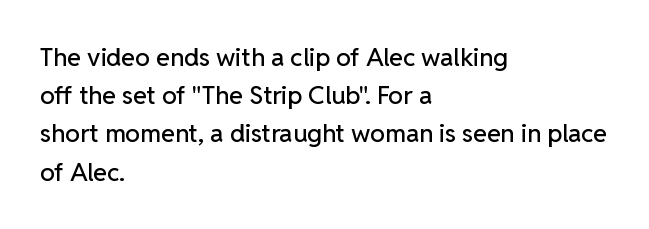
The image shows 25 px text type, upright; set left-aligned, normal line spacing (1.53x), normal letter spacing, not underlined.
